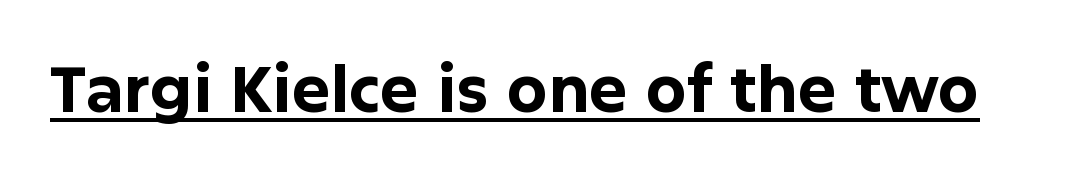
{"serif": "no", "italic": "no", "bold": "yes", "weight": "bold", "width": "normal", "stroke_contrast": "low", "x_height": "medium", "monospaced": "no", "underline": "yes", "letter_spacing": "normal", "letter_spacing_em": 0.0, "glyph_px": 64}
